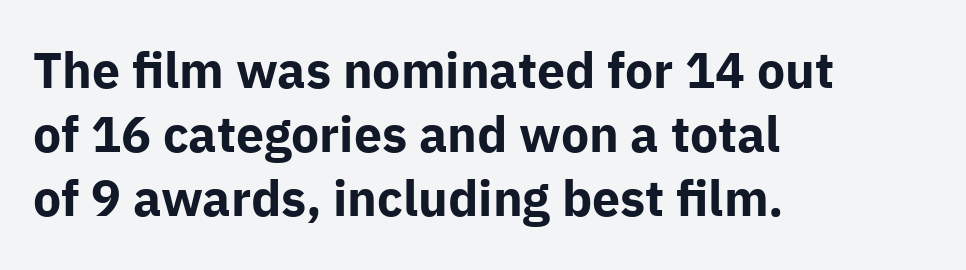
{"serif": "no", "italic": "no", "bold": "yes", "weight": "bold", "width": "normal", "stroke_contrast": "low", "x_height": "medium", "monospaced": "no", "underline": "no", "align": "left", "line_spacing": "normal", "line_spacing_ratio": 1.28, "letter_spacing": "normal", "letter_spacing_em": 0.0, "glyph_px": 50}
